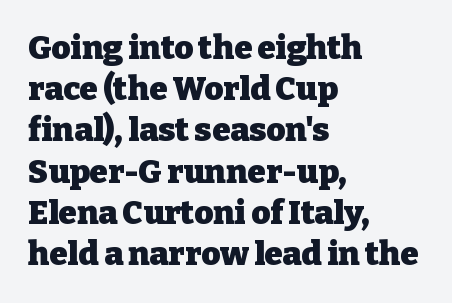
{"serif": "yes", "italic": "no", "bold": "yes", "weight": "heavy", "width": "normal", "stroke_contrast": "low", "x_height": "medium", "monospaced": "no", "underline": "no", "align": "left", "line_spacing": "normal", "line_spacing_ratio": 1.25, "letter_spacing": "normal", "letter_spacing_em": 0.0, "glyph_px": 33}
